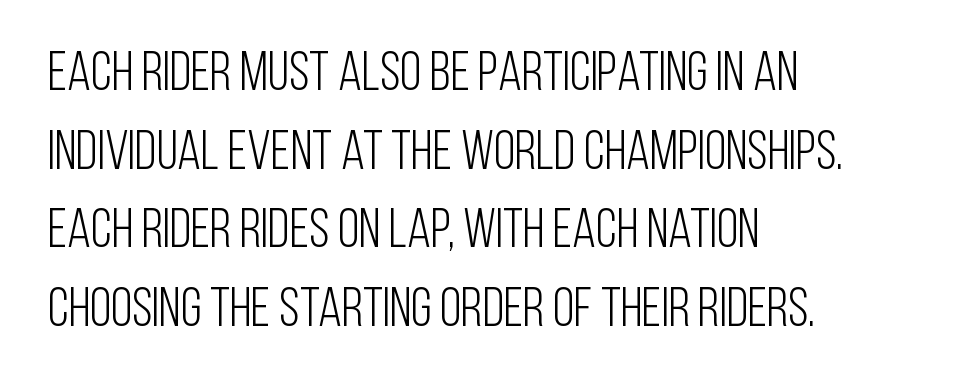
The image shows 55 px light, condensed sans-serif type, upright; set left-aligned, normal line spacing (1.43x), normal letter spacing, not underlined; low stroke contrast and a large x-height.
